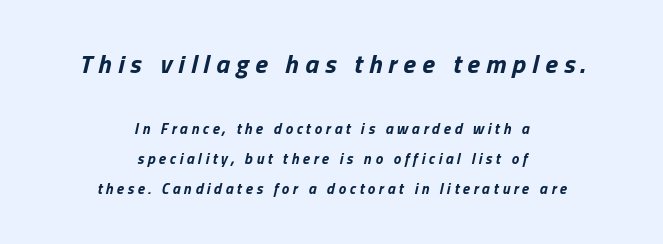
{"italic": "yes", "lean": "right", "slant_degrees": 13, "bold": "yes", "underline": "no", "align": "center", "line_spacing": "loose", "line_spacing_ratio": 2.03, "letter_spacing": "wide", "letter_spacing_em": 0.24, "larger_block": "first", "size_ratio": 1.73, "glyph_px": 26}
